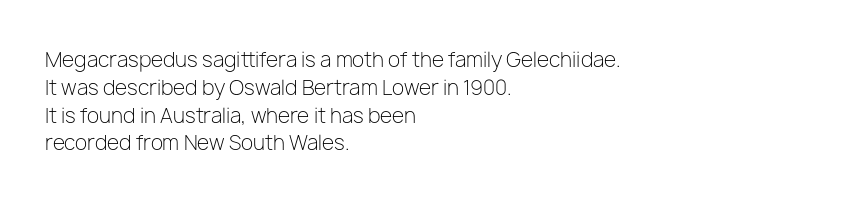
Nothing heavy about these letters — not bold at all. Compared with a centered layout, this one pins lines to the left instead. Spacing between characters is what you'd get straight out of the box. Posture: vertical. Anything drawn beneath the words? Only blank space.
